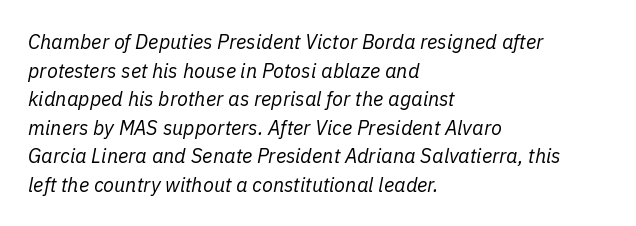
{"italic": "yes", "lean": "right", "slant_degrees": 11, "bold": "no", "underline": "no", "align": "left", "line_spacing": "normal", "line_spacing_ratio": 1.43, "letter_spacing": "normal", "letter_spacing_em": 0.0, "glyph_px": 20}
